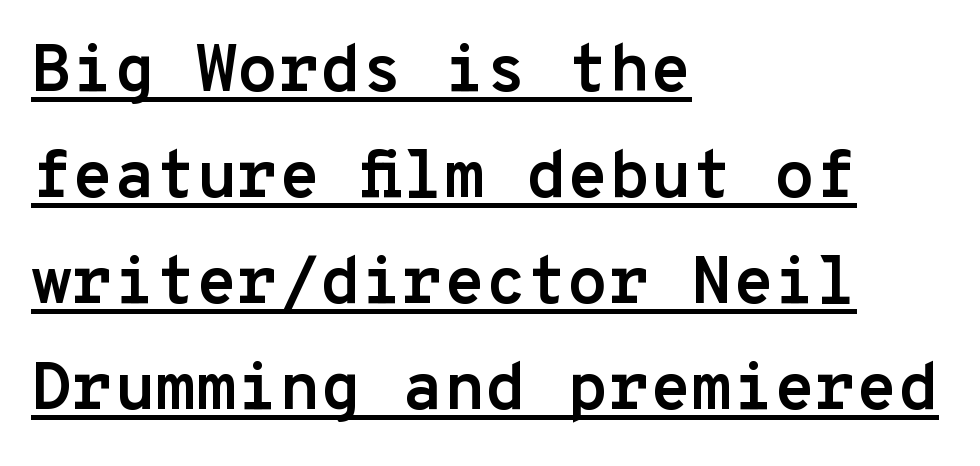
{"serif": "no", "italic": "no", "bold": "yes", "weight": "semibold", "width": "normal", "stroke_contrast": "low", "x_height": "medium", "monospaced": "yes", "underline": "yes", "align": "left", "line_spacing": "normal", "line_spacing_ratio": 1.58, "letter_spacing": "normal", "letter_spacing_em": 0.0, "glyph_px": 67}
